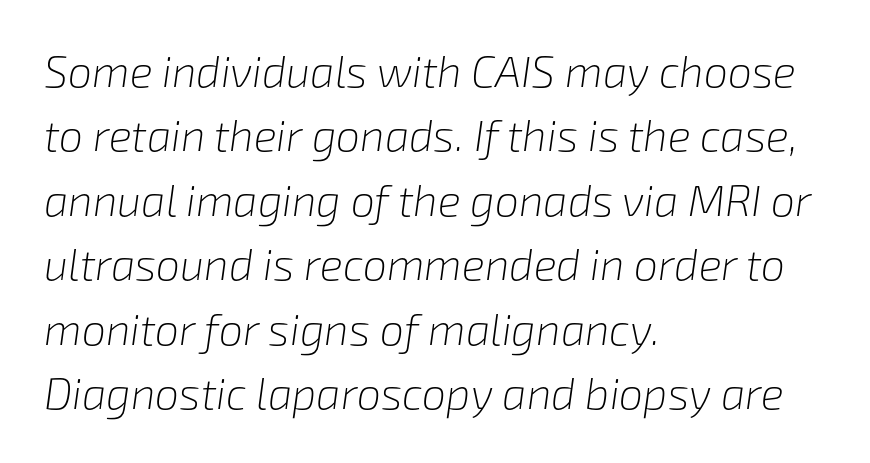
The baseline area is clear. Short and long lines alike share a common starting point at left. The typesetting does not lean heavy: it is not bold. The face used here is proportionally spaced, like ordinary book or web type. A typesetter would call this leading conventional body-copy spacing.
